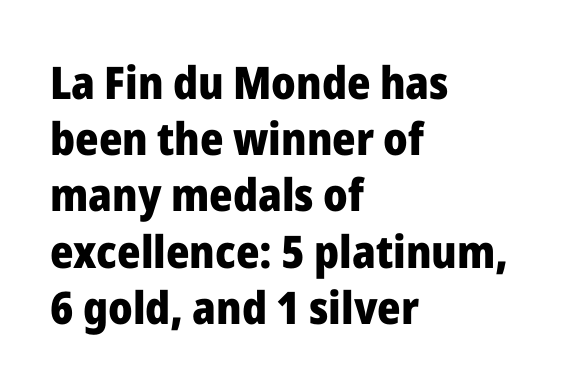
These lines were composed using upright roman letters. As a designer I'd log this as weight 700, bold. The specimen omits any rule beneath the text block's lines. In CSS terms this would be text-align: left. Are there feet on the stems? There aren't — it's a sans.
